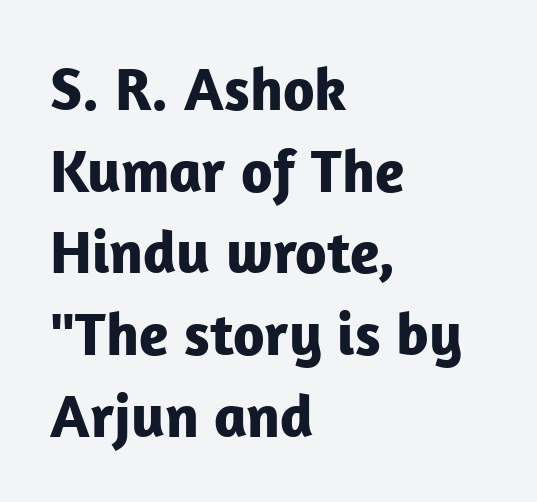
{"serif": "no", "italic": "no", "bold": "yes", "weight": "bold", "width": "normal", "stroke_contrast": "low", "x_height": "medium", "monospaced": "no", "underline": "no", "align": "left", "line_spacing": "normal", "line_spacing_ratio": 1.34, "letter_spacing": "normal", "letter_spacing_em": 0.0, "glyph_px": 61}
